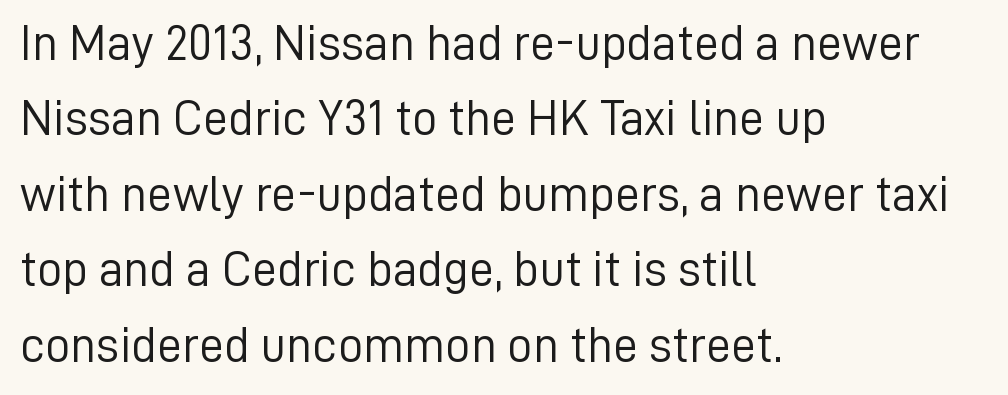
The image shows 50 px light sans-serif type, upright; set left-aligned, normal line spacing (1.51x), normal letter spacing, not underlined; low stroke contrast and a medium x-height.
